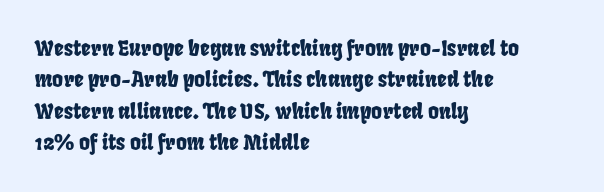
{"underline": "no", "align": "left", "line_spacing": "normal", "line_spacing_ratio": 1.5, "letter_spacing": "normal", "letter_spacing_em": 0.0, "glyph_px": 21}
